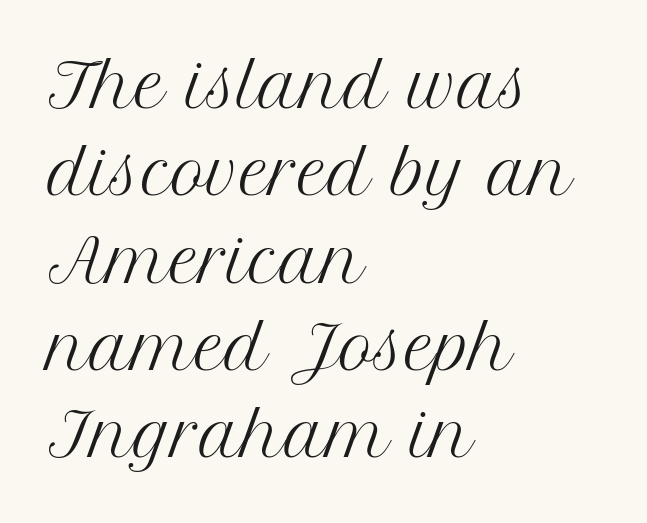
The image shows 59 px regular-weight type; set left-aligned, normal line spacing (1.48x), normal letter spacing, not underlined; medium stroke contrast and a medium x-height.
